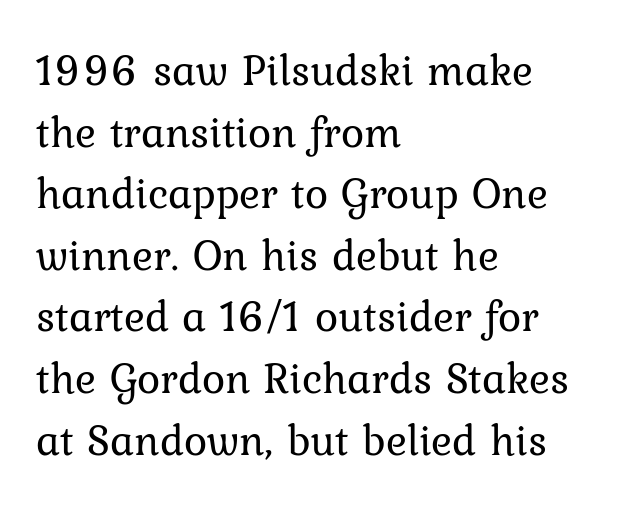
{"serif": "yes", "italic": "no", "bold": "no", "weight": "regular", "width": "normal", "stroke_contrast": "low", "x_height": "medium", "monospaced": "no", "underline": "no", "align": "left", "line_spacing": "normal", "line_spacing_ratio": 1.4, "letter_spacing": "normal", "letter_spacing_em": 0.0, "glyph_px": 44}
